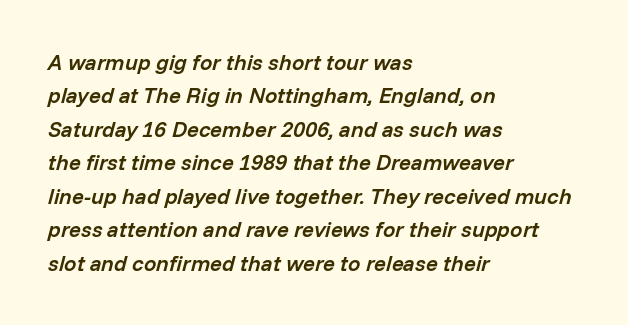
Glance below the letters and you will spot only blank space. This sample keeps an unexceptional amount of space between lines. The rendering anchors every line to the left-hand side. Words appear dense and cohesive because spacing is normal. In terms of posture, this sample is oblique. Slightly chunky letters — semibold, I'd say, not full bold.
